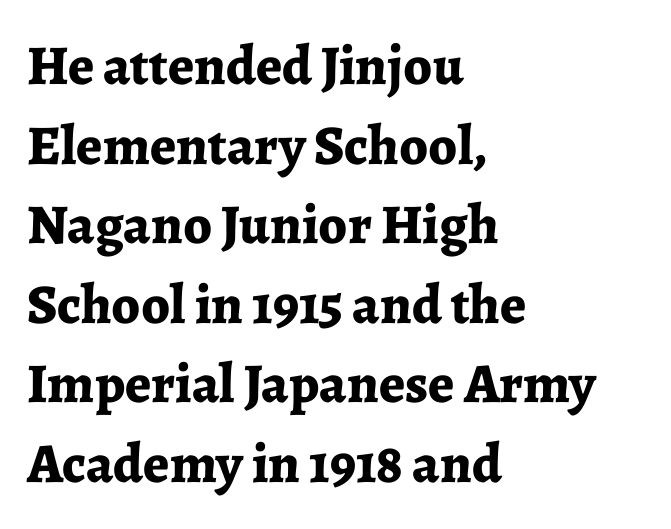
Q: Is the text bold? A: Yes.
Q: Is the text italic (slanted)? A: No, it is upright.
Q: Is the typeface a serif or a sans-serif typeface? A: Serif.
Q: Is the text underlined? A: No.
Q: How is the paragraph aligned? A: Left-aligned.
Q: Is the spacing between letters normal or unusually wide? A: Normal.
Q: Is the spacing between lines tight, normal or loose? A: Normal.
Q: Width (condensed, normal, or wide)? A: Normal.
Q: Stroke contrast? A: Low.
Q: x-height? A: Medium.
Q: Monospaced? A: No.
